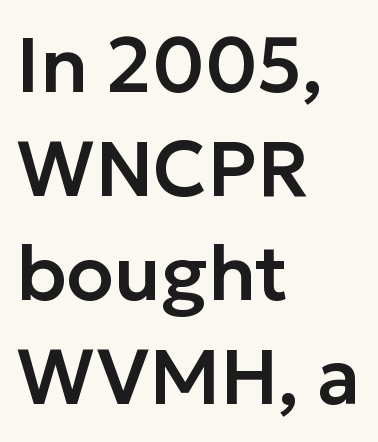
{"serif": "no", "italic": "no", "width": "normal", "stroke_contrast": "low", "x_height": "medium", "monospaced": "no", "underline": "no", "align": "left", "line_spacing": "normal", "line_spacing_ratio": 1.35, "letter_spacing": "normal", "letter_spacing_em": 0.0, "glyph_px": 77}
